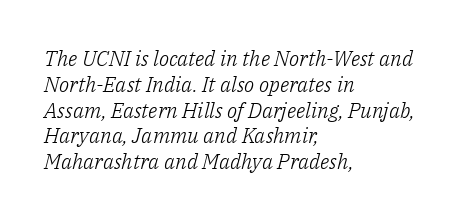
Between one letter and the next there's only the usual sliver of space. Compared with a centered layout, this one pins lines to the left instead. Words float on clear page, feet unadorned. The font's italic variant was chosen for this text. Stems here are at most as thick as an everyday book face.
